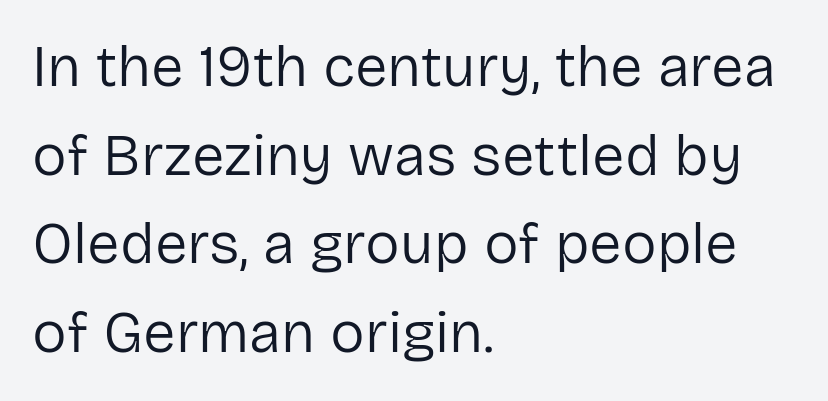
Q: Is the text bold? A: No.
Q: Is the text italic (slanted)? A: No, it is upright.
Q: Is the typeface a serif or a sans-serif typeface? A: Sans-serif.
Q: Is the text underlined? A: No.
Q: How is the paragraph aligned? A: Left-aligned.
Q: Is the spacing between letters normal or unusually wide? A: Normal.
Q: Is the spacing between lines tight, normal or loose? A: Normal.
Q: Width (condensed, normal, or wide)? A: Normal.
Q: Stroke contrast? A: Low.
Q: x-height? A: Medium.
Q: Monospaced? A: No.
